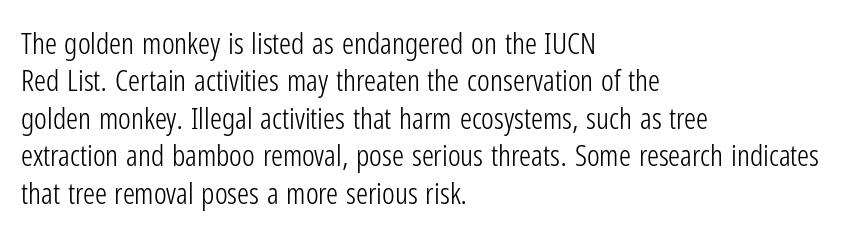
The image shows 30 px light, condensed sans-serif type, upright; set left-aligned, normal line spacing (1.25x), normal letter spacing, not underlined; low stroke contrast and a medium x-height.
